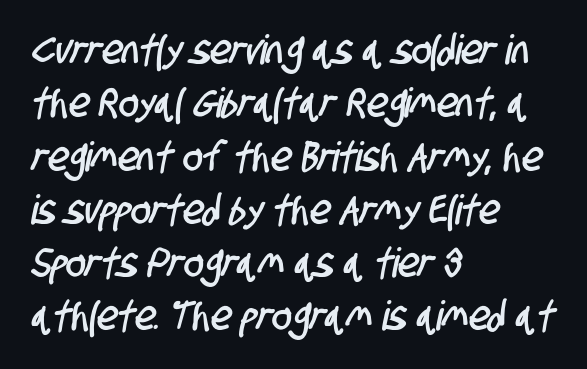
Line beginnings align vertically; line endings do not. Notice how descenders clear the ascenders below comfortably — that's standard leading. There is no visible air inserted between adjacent glyphs. Note: no serifs on the glyphs. Bare-footed words on every line. Think of a printed novel: that variable character pitch is what you see here.
